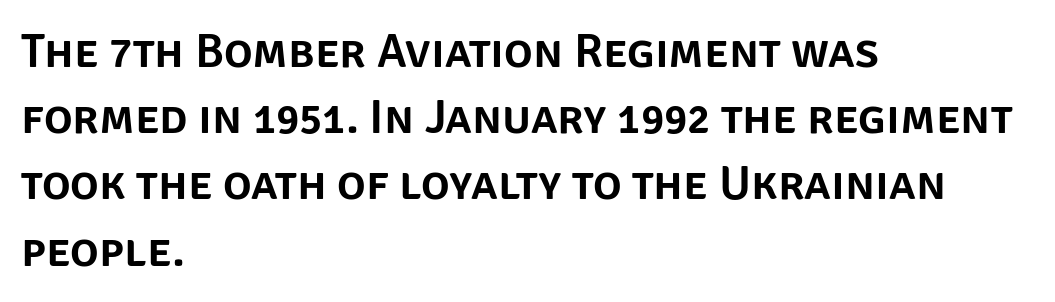
{"serif": "no", "italic": "no", "width": "normal", "stroke_contrast": "low", "x_height": "large", "monospaced": "no", "underline": "no", "align": "left", "line_spacing": "normal", "line_spacing_ratio": 1.38, "letter_spacing": "normal", "letter_spacing_em": 0.0, "glyph_px": 48}
